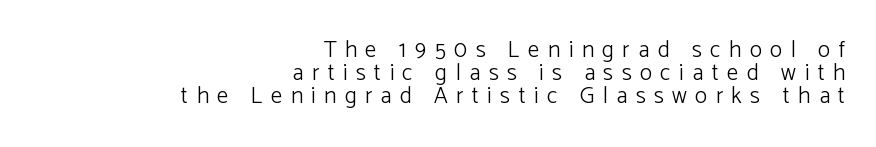
{"italic": "no", "bold": "no", "underline": "no", "align": "right", "line_spacing": "tight", "line_spacing_ratio": 0.99, "letter_spacing": "wide", "letter_spacing_em": 0.37, "glyph_px": 23}
